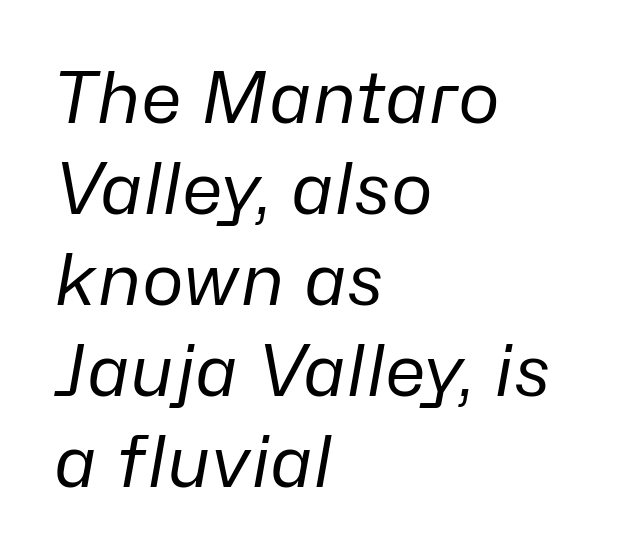
Q: Is the text bold? A: No.
Q: Is the text italic (slanted)? A: Yes, it leans right by about 10 degrees.
Q: Is the text underlined? A: No.
Q: How is the paragraph aligned? A: Left-aligned.
Q: Is the spacing between letters normal or unusually wide? A: Normal.
Q: Is the spacing between lines tight, normal or loose? A: Normal.
Q: Width (condensed, normal, or wide)? A: Normal.
Q: Stroke contrast? A: Low.
Q: x-height? A: Medium.
Q: Monospaced? A: No.
